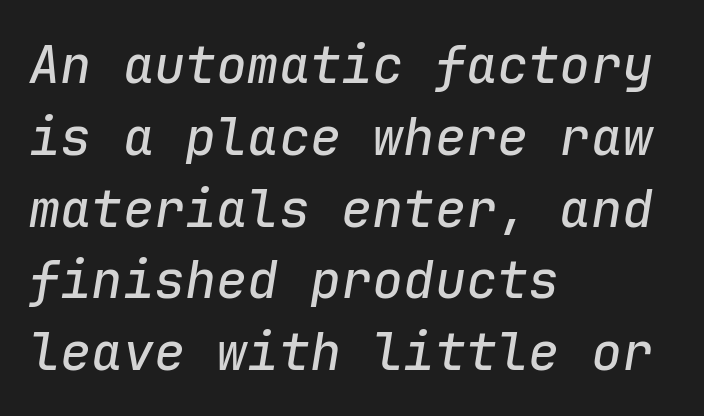
The lines are quadded left. This sample uses plain, unmodified letter spacing. In terms of leading, this rendering sits right in the middle. Think of a typewriter: that constant character pitch is what you see here.
